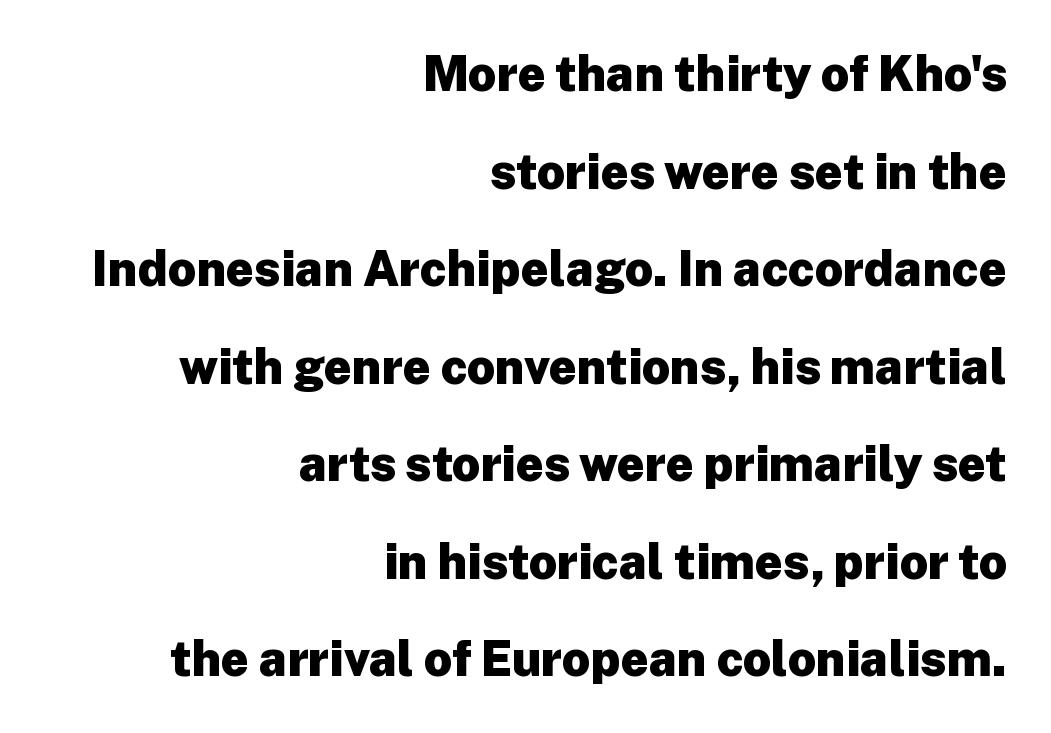
Q: Is the text bold? A: Yes.
Q: Is the text italic (slanted)? A: No, it is upright.
Q: Is the typeface a serif or a sans-serif typeface? A: Sans-serif.
Q: Is the text underlined? A: No.
Q: How is the paragraph aligned? A: Right-aligned.
Q: Is the spacing between letters normal or unusually wide? A: Normal.
Q: Is the spacing between lines tight, normal or loose? A: Loose.
Q: Width (condensed, normal, or wide)? A: Normal.
Q: Stroke contrast? A: Low.
Q: x-height? A: Medium.
Q: Monospaced? A: No.
